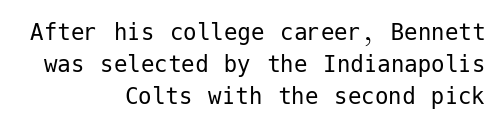
Q: Is the text bold? A: No.
Q: Is the text italic (slanted)? A: No, it is upright.
Q: Is the text underlined? A: No.
Q: How is the paragraph aligned? A: Right-aligned.
Q: Is the spacing between letters normal or unusually wide? A: Normal.
